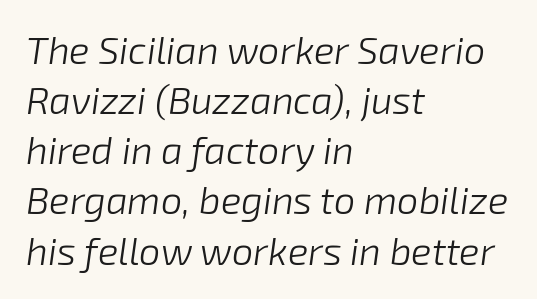
{"italic": "yes", "lean": "right", "slant_degrees": 8, "bold": "no", "weight": "light", "width": "normal", "stroke_contrast": "low", "x_height": "medium", "monospaced": "no", "underline": "no", "align": "left", "line_spacing": "normal", "line_spacing_ratio": 1.32, "letter_spacing": "normal", "letter_spacing_em": 0.0, "glyph_px": 38}
